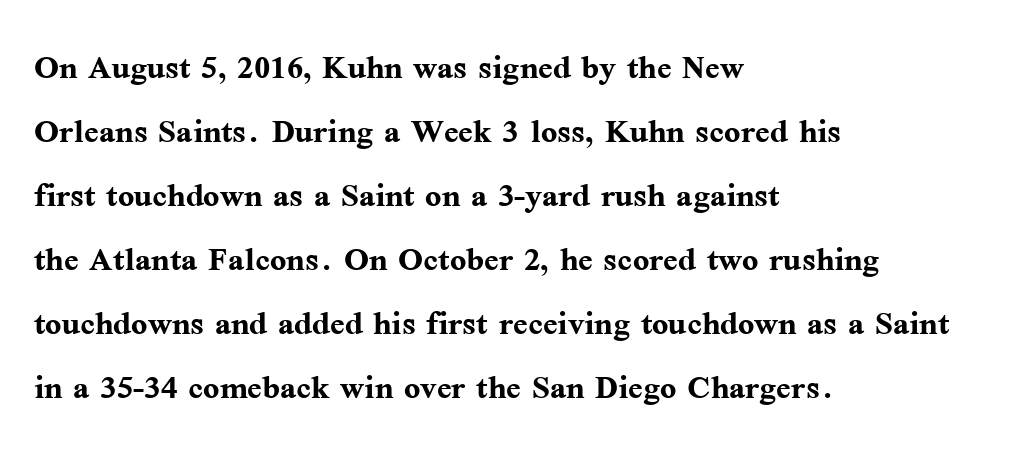
{"serif": "yes", "italic": "no", "bold": "yes", "weight": "semibold", "width": "normal", "stroke_contrast": "medium", "x_height": "medium", "monospaced": "no", "underline": "no", "align": "left", "line_spacing": "normal", "line_spacing_ratio": 1.49, "letter_spacing": "normal", "letter_spacing_em": 0.0, "glyph_px": 43}
